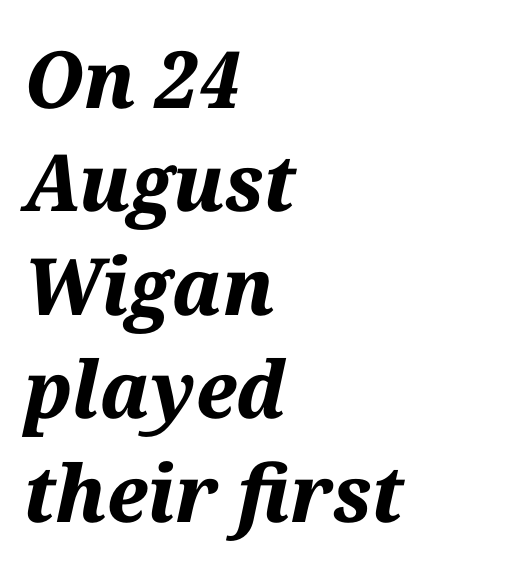
Q: Is the text bold? A: Yes.
Q: Is the text italic (slanted)? A: Yes, it leans right by about 12 degrees.
Q: Is the text underlined? A: No.
Q: How is the paragraph aligned? A: Left-aligned.
Q: Is the spacing between letters normal or unusually wide? A: Normal.
Q: Is the spacing between lines tight, normal or loose? A: Normal.
Q: Width (condensed, normal, or wide)? A: Normal.
Q: Stroke contrast? A: Medium.
Q: x-height? A: Medium.
Q: Monospaced? A: No.
